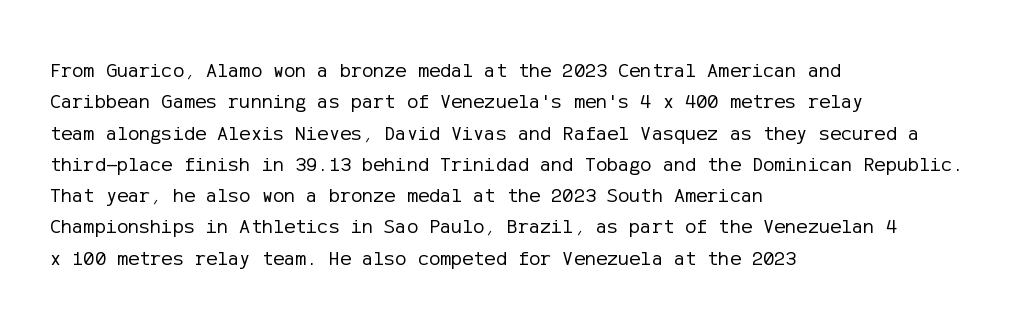
Ordinary non-slanted type is in use. Honestly, the row spacing looks completely unremarkable. These lines keep a tight, regular rhythm from letter to letter. These lines stack with their left ends in a neat column.
